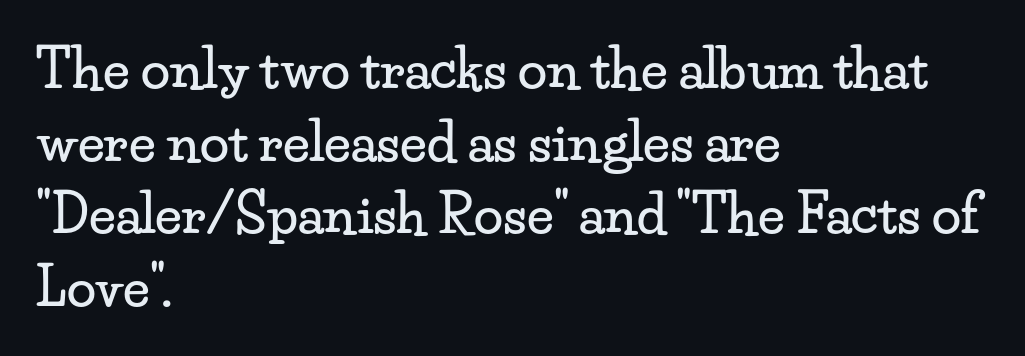
The image shows 53 px wide serif type, upright; set left-aligned, normal line spacing (1.37x), normal letter spacing, not underlined; low stroke contrast and a small x-height.
